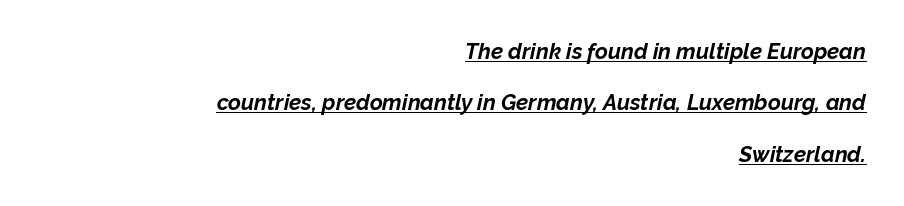
Q: Is the text bold? A: Yes.
Q: Is the text italic (slanted)? A: Yes, it leans right by about 12 degrees.
Q: Is the text underlined? A: Yes.
Q: How is the paragraph aligned? A: Right-aligned.
Q: Is the spacing between letters normal or unusually wide? A: Normal.
Q: Is the spacing between lines tight, normal or loose? A: Loose.
